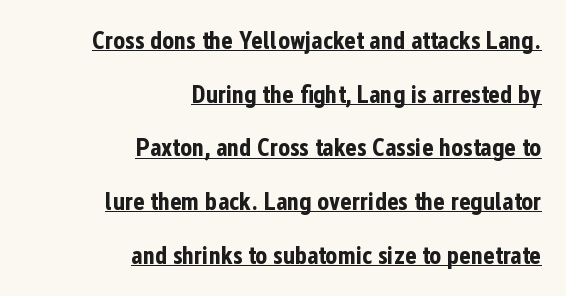
Q: Is the text bold? A: Yes.
Q: Is the text italic (slanted)? A: No, it is upright.
Q: Is the text underlined? A: Yes.
Q: How is the paragraph aligned? A: Right-aligned.
Q: Is the spacing between letters normal or unusually wide? A: Normal.
Q: Is the spacing between lines tight, normal or loose? A: Loose.
